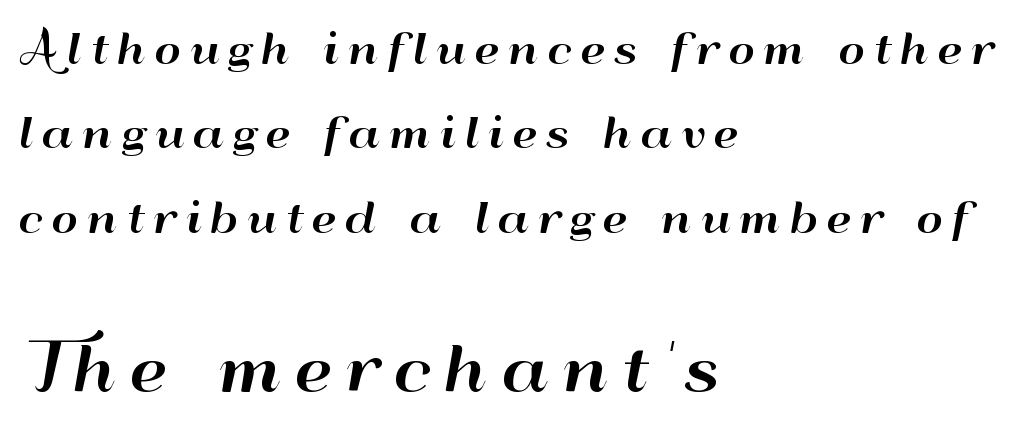
{"serif": "no", "width": "wide", "stroke_contrast": "high", "x_height": "small", "monospaced": "no", "underline": "no", "align": "left", "line_spacing": "loose", "line_spacing_ratio": 2.06, "letter_spacing": "wide", "letter_spacing_em": 0.21, "larger_block": "second", "size_ratio": 1.51, "glyph_px": 62}
